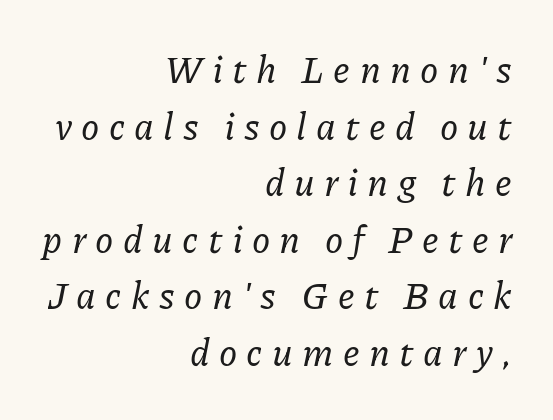
Underlining? Definitely not there. Spacing between characters has been opened up far beyond the box default. Italic? Definitely — the glyphs are oblique. Font category for this specimen: serif. Line endings align vertically; line beginnings do not.
